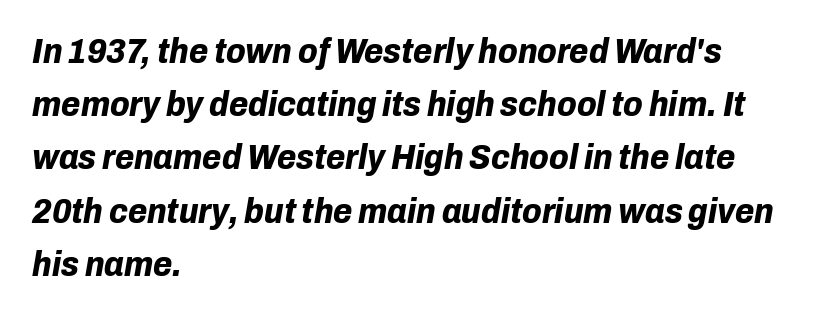
{"italic": "yes", "lean": "right", "slant_degrees": 10, "bold": "yes", "weight": "bold", "width": "normal", "stroke_contrast": "low", "x_height": "medium", "monospaced": "no", "underline": "no", "align": "left", "line_spacing": "normal", "line_spacing_ratio": 1.52, "letter_spacing": "normal", "letter_spacing_em": 0.0, "glyph_px": 35}
